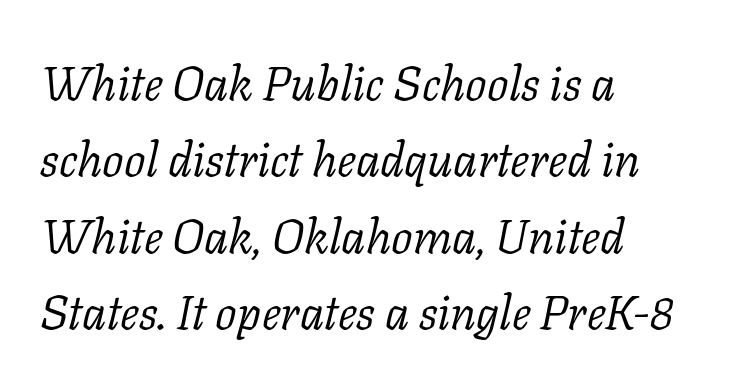
{"serif": "yes", "italic": "yes", "lean": "right", "slant_degrees": 11, "bold": "no", "weight": "light", "width": "normal", "stroke_contrast": "low", "x_height": "medium", "monospaced": "no", "underline": "no", "align": "left", "line_spacing": "normal", "line_spacing_ratio": 1.59, "letter_spacing": "normal", "letter_spacing_em": 0.0, "glyph_px": 48}
